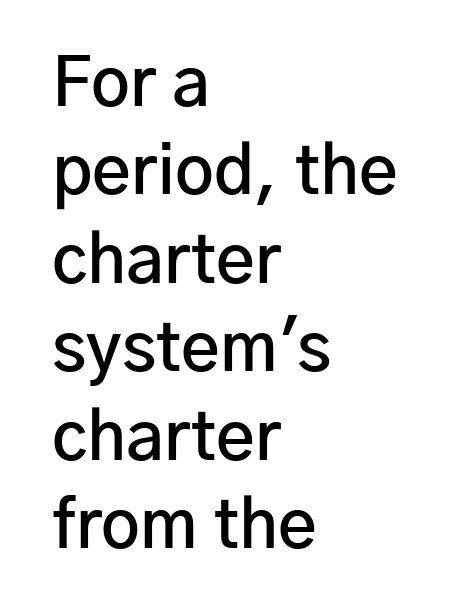
{"serif": "no", "italic": "no", "bold": "semi", "weight": "semibold", "width": "normal", "stroke_contrast": "low", "x_height": "medium", "monospaced": "no", "underline": "no", "align": "left", "line_spacing": "normal", "line_spacing_ratio": 1.32, "letter_spacing": "normal", "letter_spacing_em": 0.0, "glyph_px": 67}
